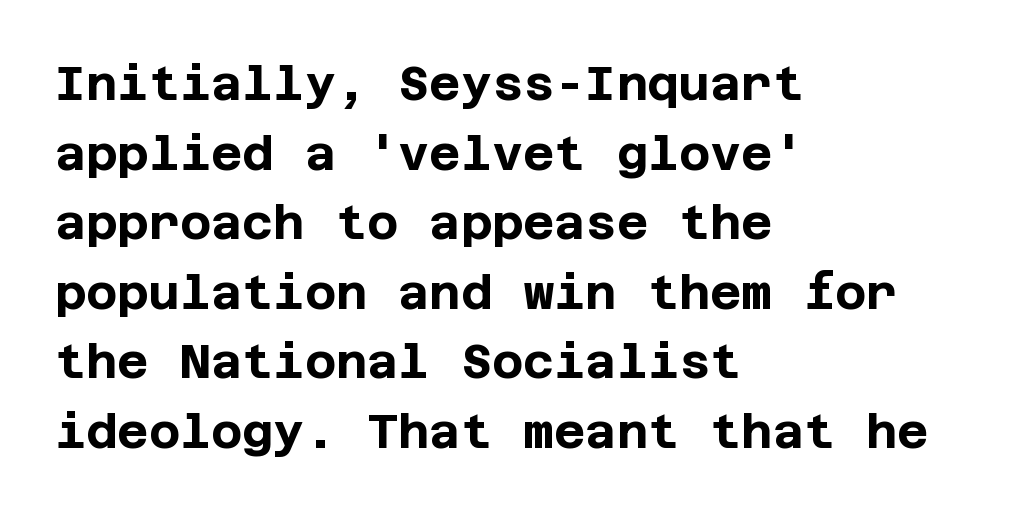
The image shows 48 px bold sans-serif type, upright; set left-aligned, normal line spacing (1.45x), normal letter spacing, not underlined; low stroke contrast and a large x-height.
